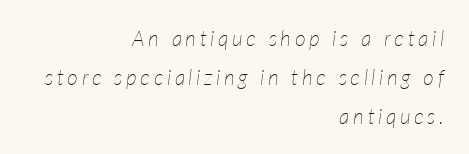
The image shows 21 px text type, italic (leaning right); set right-aligned, line spacing 1.85x, not underlined.
